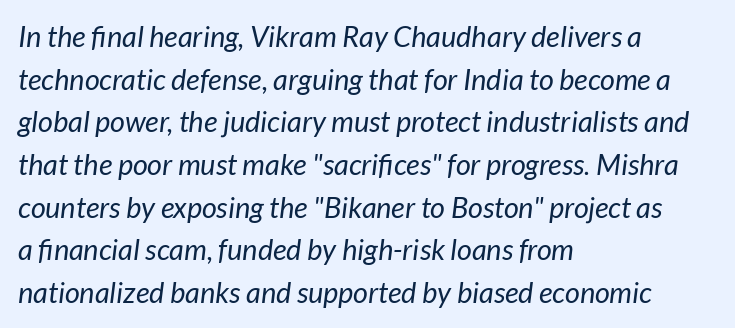
{"italic": "yes", "lean": "right", "slant_degrees": 7, "bold": "no", "weight": "regular", "width": "normal", "stroke_contrast": "low", "x_height": "medium", "monospaced": "no", "underline": "no", "align": "left", "line_spacing": "normal", "line_spacing_ratio": 1.47, "letter_spacing": "normal", "letter_spacing_em": 0.0, "glyph_px": 29}
